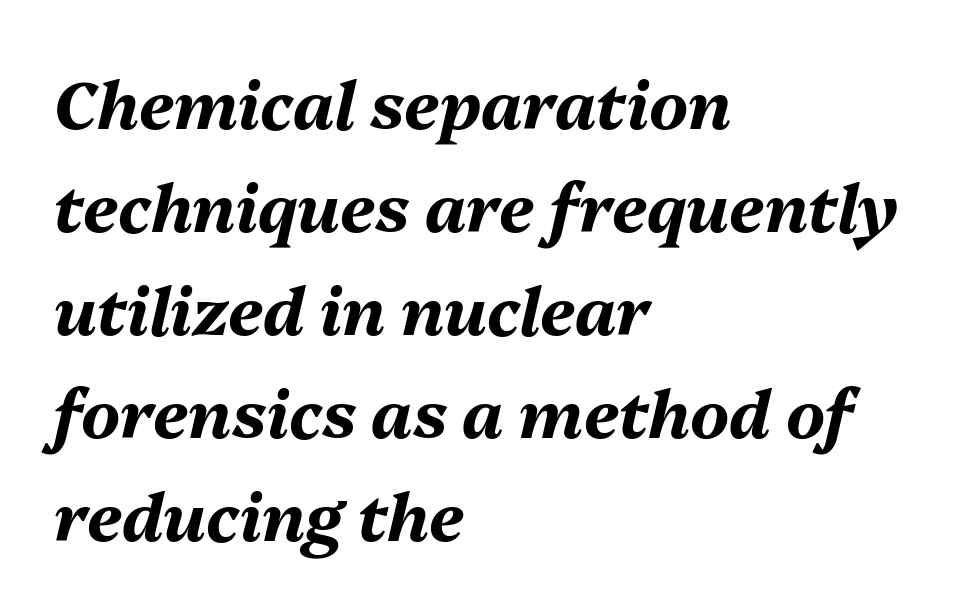
The image shows 66 px bold type, italic (leaning right); set left-aligned, normal line spacing (1.56x), normal letter spacing, not underlined; medium stroke contrast and a medium x-height.
